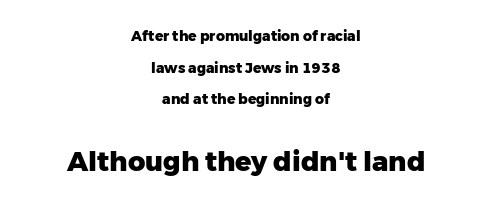
{"italic": "no", "bold": "yes", "underline": "no", "align": "center", "line_spacing": "loose", "line_spacing_ratio": 2.26, "letter_spacing": "normal", "letter_spacing_em": 0.0, "larger_block": "second", "size_ratio": 1.93, "glyph_px": 27}
